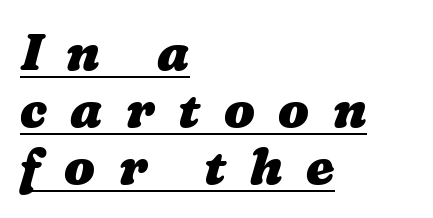
The image shows 51 px heavy, wide type; set left-aligned, tight line spacing (1.12x), unusually wide letter spacing (+0.46 em), underlined; medium stroke contrast and a medium x-height.
